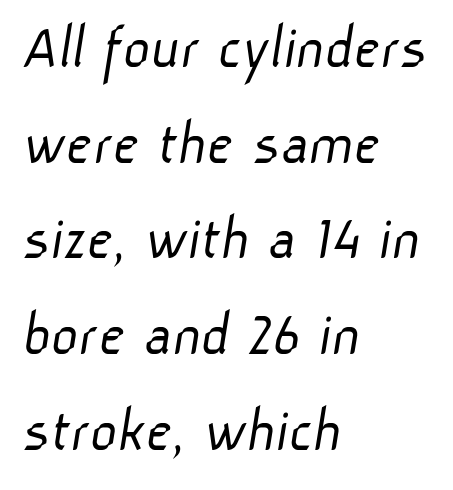
All the whitespace from short lines collects on the right. Honestly, there is no underline to notice here at all. Nobody touched the tracking dial on this one. Caption: face not bold, strokes unweighted.
